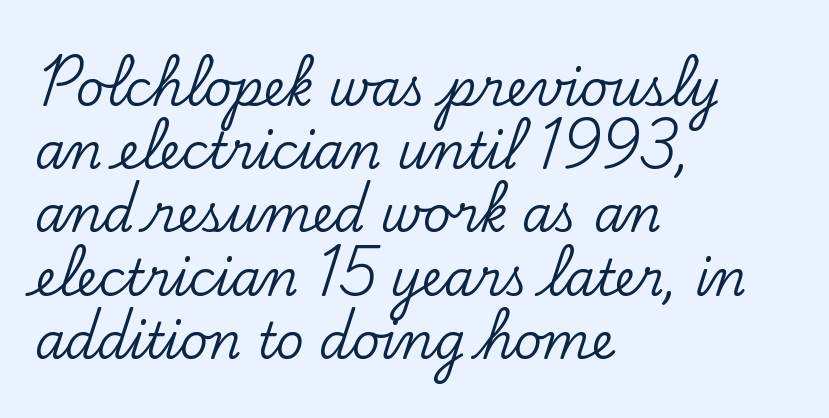
{"serif": "yes", "width": "normal", "stroke_contrast": "low", "x_height": "small", "monospaced": "no", "underline": "no", "align": "left", "line_spacing": "normal", "line_spacing_ratio": 1.29, "letter_spacing": "normal", "letter_spacing_em": 0.0, "glyph_px": 49}
